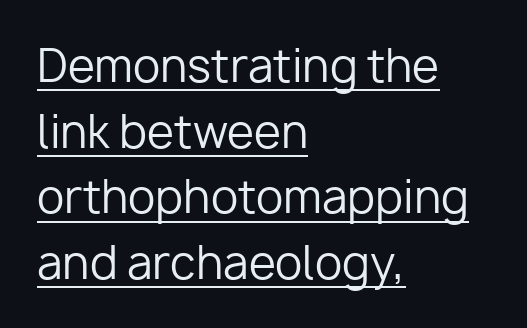
A typesetter would call this proportional, since set widths differ per character. Where is the straight margin? On the left. Regarding leading, the lines here are spaced in the standard way. Students, note that the glyphs here touch the page at normal intervals.
